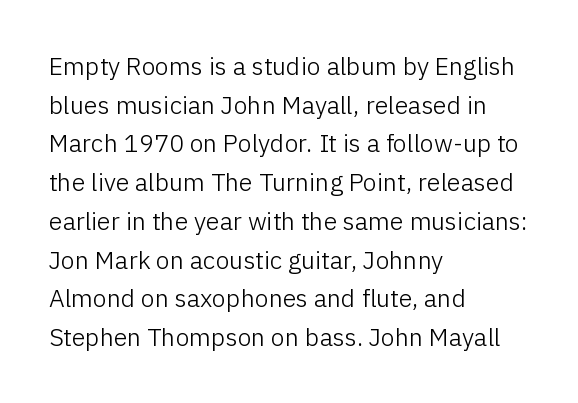
{"italic": "no", "bold": "no", "underline": "no", "align": "left", "line_spacing": "normal", "line_spacing_ratio": 1.55, "letter_spacing": "normal", "letter_spacing_em": 0.0, "glyph_px": 25}
